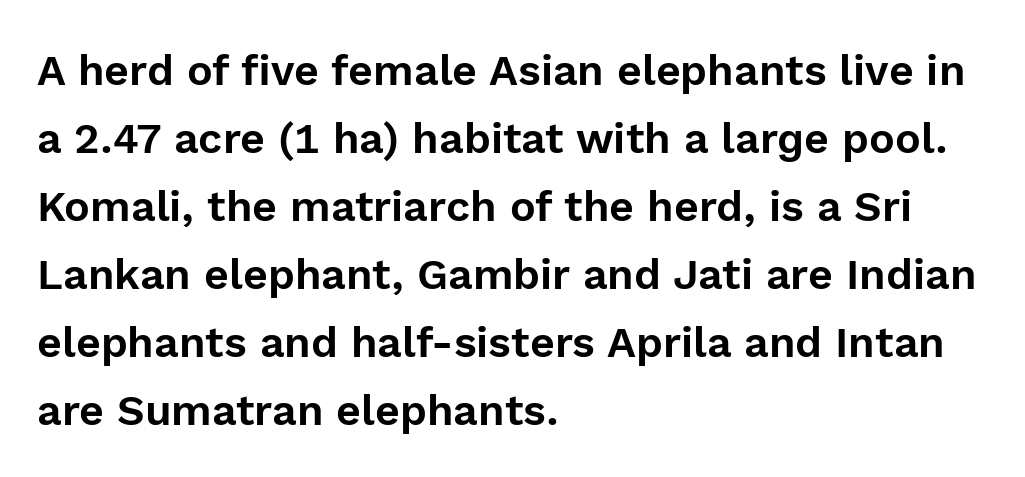
Classification — sans serif. A typesetter would call this proportional, since set widths differ per character. The string is rendered with underlining switched off. Each new line begins a customary step beneath the previous one.
